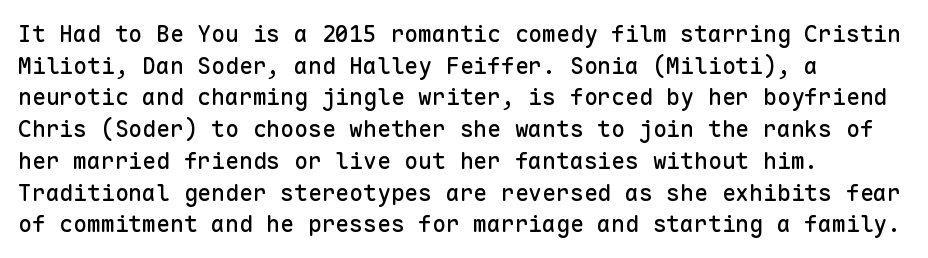
The tracking reads as untouched default to a designer's eye. These lines were composed using upright roman letters. A clean baseline with only descenders dipping below it. The designer left line spacing at the default. The lines are quadded left.
